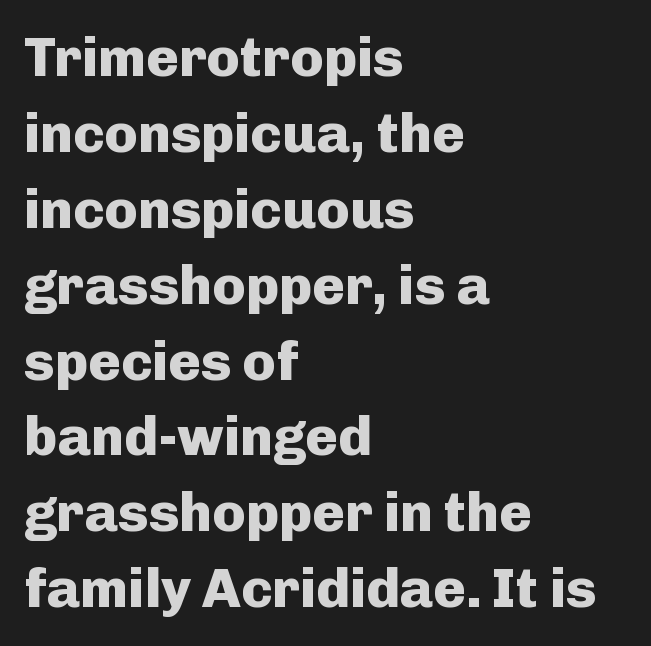
The image shows 55 px heavy sans-serif type, upright; set left-aligned, normal line spacing (1.38x), normal letter spacing, not underlined; low stroke contrast and a medium x-height.
